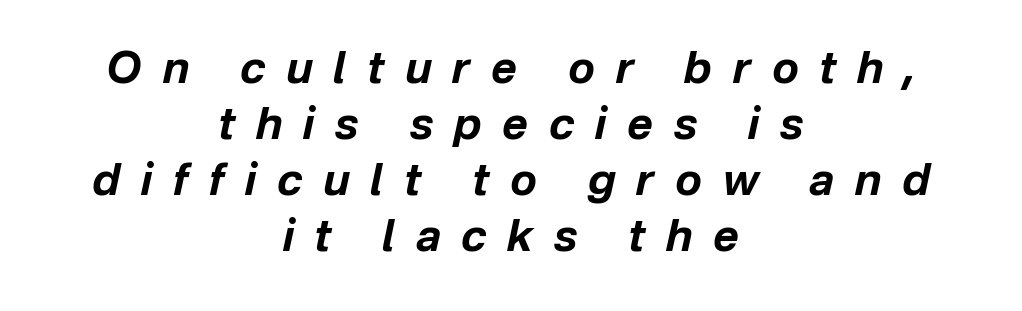
{"italic": "yes", "lean": "right", "slant_degrees": 12, "bold": "yes", "weight": "bold", "width": "normal", "stroke_contrast": "low", "x_height": "medium", "monospaced": "no", "underline": "no", "align": "center", "line_spacing": "normal", "line_spacing_ratio": 1.27, "letter_spacing": "wide", "letter_spacing_em": 0.47, "glyph_px": 44}
